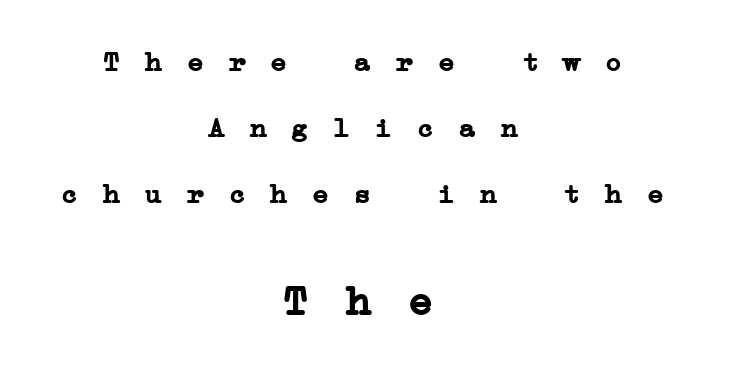
{"serif": "yes", "bold": "yes", "weight": "semibold", "width": "wide", "stroke_contrast": "low", "x_height": "medium", "monospaced": "yes", "underline": "no", "align": "center", "line_spacing": "loose", "line_spacing_ratio": 2.35, "letter_spacing": "wide", "letter_spacing_em": 0.29, "larger_block": "second", "size_ratio": 1.5, "glyph_px": 42}
